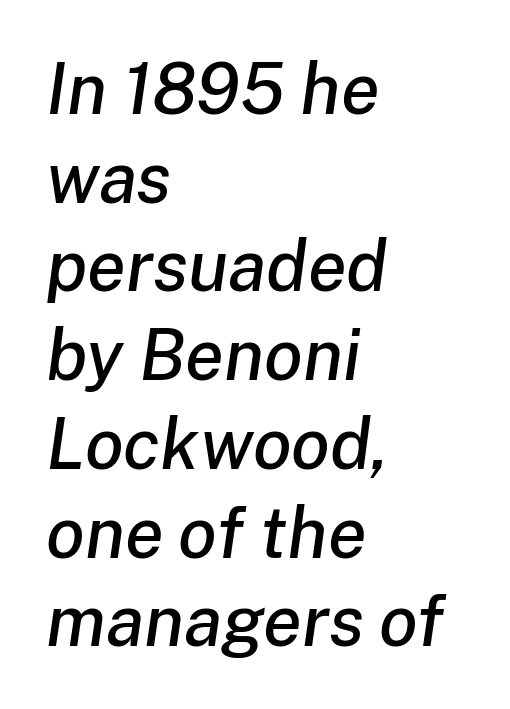
The image shows 71 px text type, italic (leaning right); set left-aligned, normal line spacing (1.25x), normal letter spacing, not underlined; low stroke contrast and a medium x-height.
